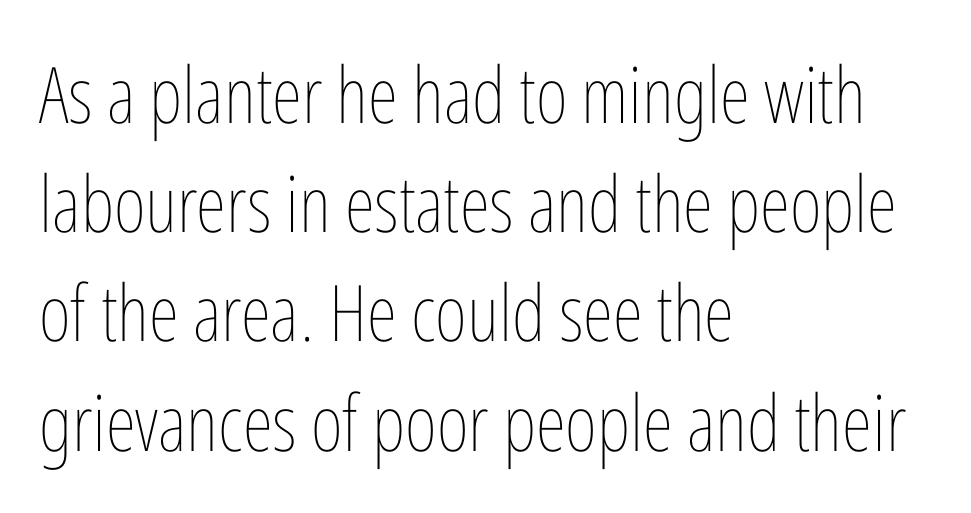
The lettering stays uniformly vertical, giving the passage a roman look. Is the stroke heavy? The answer is a plain regular-or-lighter. A normal amount of white space separates one row of letters from the next. The passage shown is typed in a proportional face where columns would drift. The passage shown is not underscored anywhere. The text block is weighted toward the left margin, trailing off unevenly rightward.
